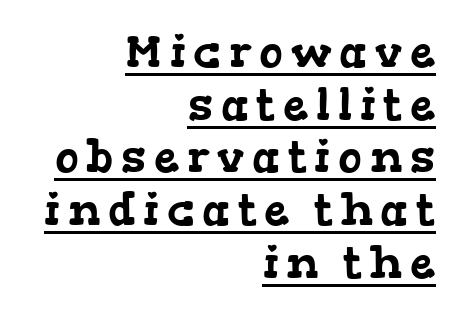
{"serif": "yes", "width": "wide", "stroke_contrast": "low", "x_height": "medium", "monospaced": "no", "underline": "yes", "align": "right", "line_spacing_ratio": 1.17, "glyph_px": 45}
